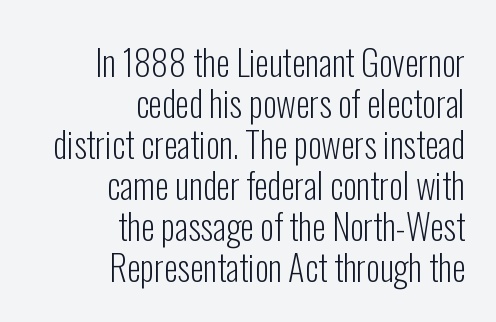
Default kerning and tracking; the words read as compact shapes. A clean baseline with only descenders dipping below it. Each letter's strokes conclude bluntly, with no projecting serifs. These lines stack with their right ends in a neat column.
